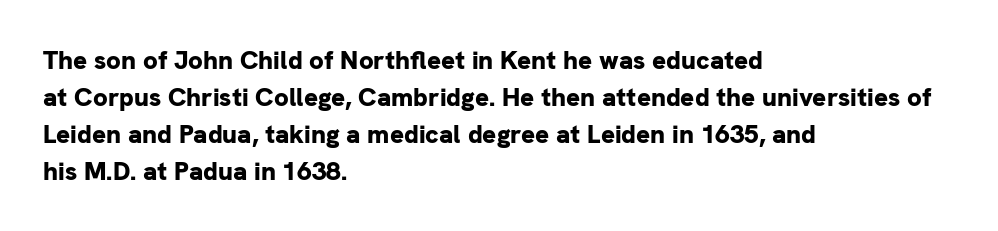
These words are printed bold, with thick strokes throughout. Between one letter and the next there's only the usual sliver of space. The letters stand straight up with perfectly vertical stems. The rendering anchors every line to the left-hand side. The leading is moderate, giving the passage an even texture.
